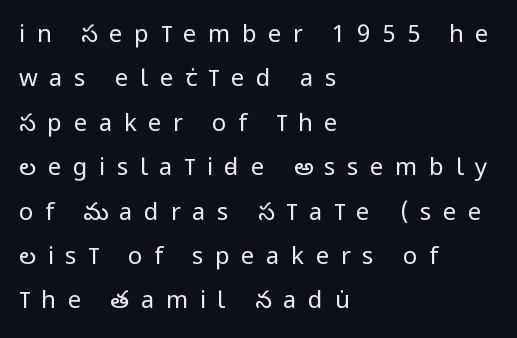
The image shows 24 px text type, upright; set left-aligned, line spacing 1.85x, unusually wide letter spacing (+0.48 em), not underlined.
